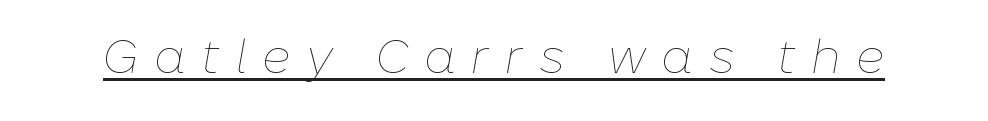
{"italic": "yes", "lean": "right", "slant_degrees": 10, "bold": "no", "weight": "thin", "width": "normal", "stroke_contrast": "low", "x_height": "medium", "monospaced": "no", "underline": "yes", "letter_spacing": "wide", "letter_spacing_em": 0.32, "glyph_px": 48}
